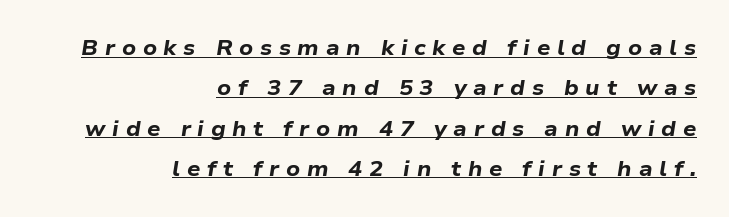
Rows of type keep a wide berth in the vertical direction. Posture: slanted. The strokes are fattened all the way to bold. A baseline rule has been typeset under these characters.
